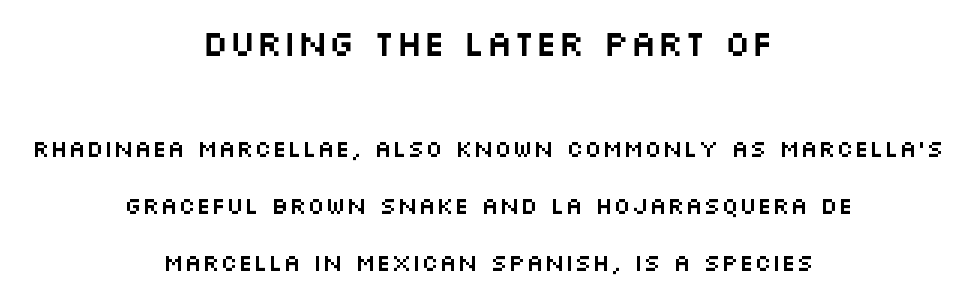
{"serif": "no", "italic": "no", "width": "wide", "stroke_contrast": "medium", "x_height": "large", "monospaced": "no", "underline": "no", "align": "center", "line_spacing": "loose", "line_spacing_ratio": 2.37, "letter_spacing": "normal", "letter_spacing_em": 0.0, "larger_block": "first", "size_ratio": 1.5, "glyph_px": 36}
